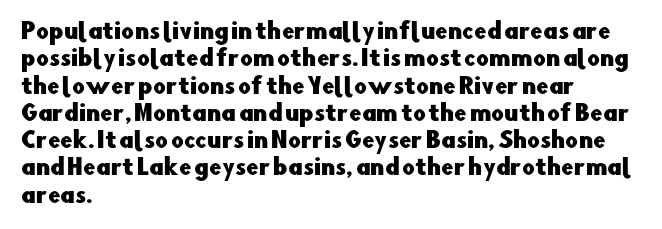
Q: Is the text italic (slanted)? A: No, it is upright.
Q: Is the text underlined? A: No.
Q: How is the paragraph aligned? A: Left-aligned.
Q: Is the spacing between letters normal or unusually wide? A: Normal.
